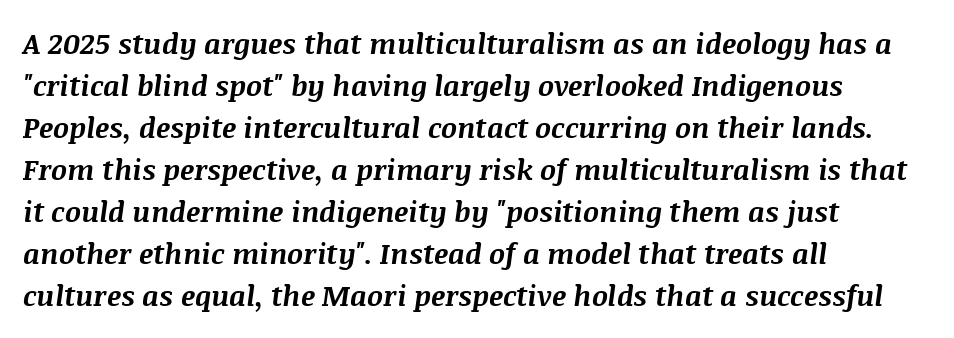
{"italic": "yes", "lean": "right", "slant_degrees": 8, "bold": "yes", "weight": "bold", "width": "normal", "stroke_contrast": "medium", "x_height": "large", "monospaced": "no", "underline": "no", "align": "left", "line_spacing": "normal", "line_spacing_ratio": 1.5, "letter_spacing": "normal", "letter_spacing_em": 0.0, "glyph_px": 28}
